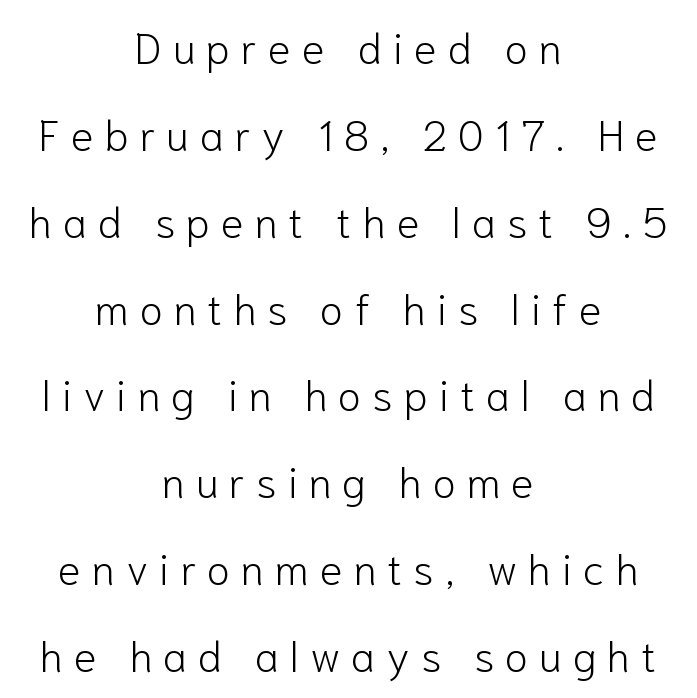
{"serif": "no", "italic": "no", "bold": "no", "weight": "light", "width": "normal", "stroke_contrast": "low", "x_height": "medium", "monospaced": "no", "underline": "no", "align": "center", "line_spacing": "loose", "line_spacing_ratio": 2.02, "letter_spacing": "wide", "letter_spacing_em": 0.25, "glyph_px": 43}
